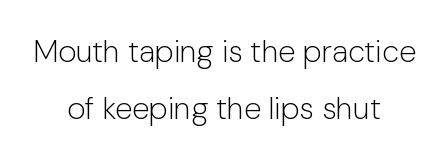
Serifs: no, the terminals of the letterforms are clean. This is roman type, the default non-slanted kind. The letters look calm and open, with moderate or lighter stems. The letterforms sit shoulder to shoulder at normal distance. Alignment: centered. The strip under each line holds only bare page.
